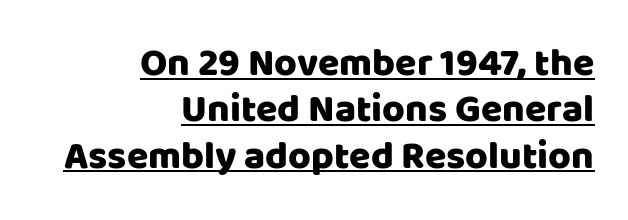
{"serif": "no", "italic": "no", "width": "normal", "stroke_contrast": "low", "x_height": "large", "monospaced": "no", "underline": "yes", "align": "right", "line_spacing_ratio": 1.19, "letter_spacing": "normal", "letter_spacing_em": 0.0, "glyph_px": 39}
